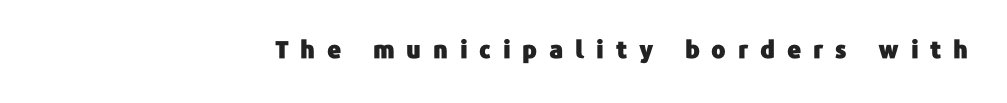
Horizontally, the lines are justified to the trailing edge only. What stands out about the letter spacing? Its width — letters are far apart. Italic? Not at all — the glyphs are vertical. Words float on clear page, feet unadorned.
